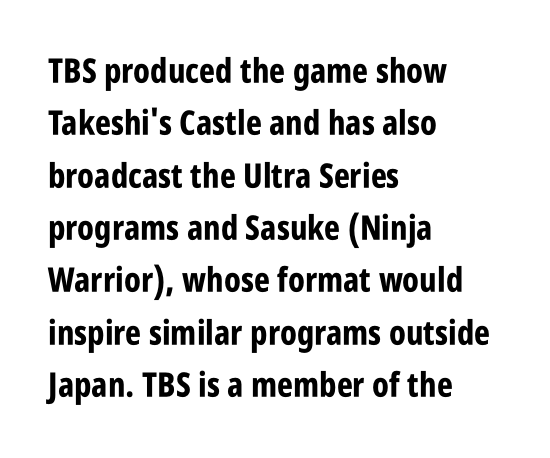
The vertical gap from one line to the next is medium. Just letters on the line, the space beneath them empty. Short note: letters normally spaced. The typesetter chose a ragged-right arrangement here. If you drew a line through each stem, it would be perfectly vertical.
